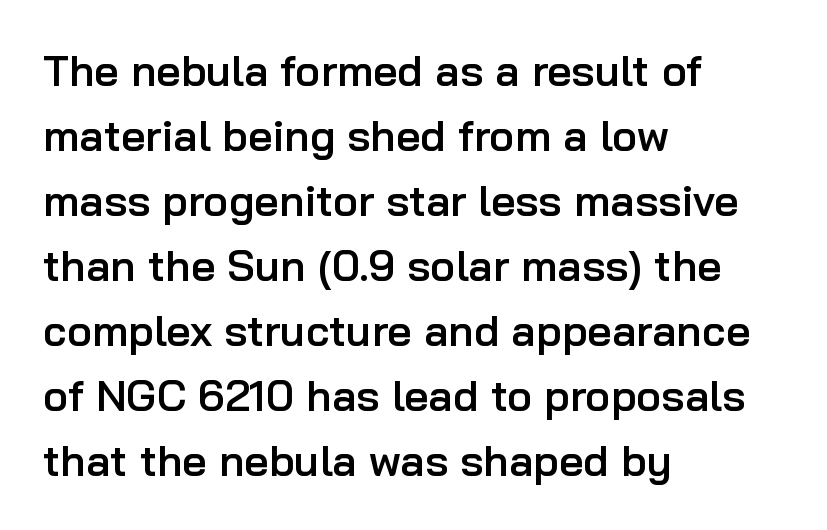
The image shows 43 px semibold sans-serif type, upright; set left-aligned, normal line spacing (1.51x), normal letter spacing, not underlined; low stroke contrast and a medium x-height.
